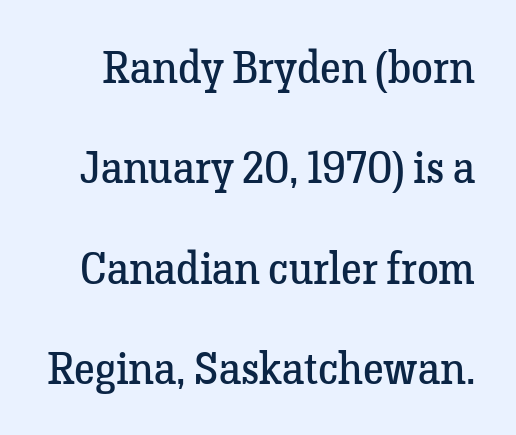
Q: Is the text bold? A: No.
Q: Is the text italic (slanted)? A: No, it is upright.
Q: Is the typeface a serif or a sans-serif typeface? A: Serif.
Q: Is the text underlined? A: No.
Q: Is the spacing between letters normal or unusually wide? A: Normal.
Q: Is the spacing between lines tight, normal or loose? A: Loose.
Q: Width (condensed, normal, or wide)? A: Normal.
Q: Stroke contrast? A: Low.
Q: x-height? A: Medium.
Q: Monospaced? A: No.
